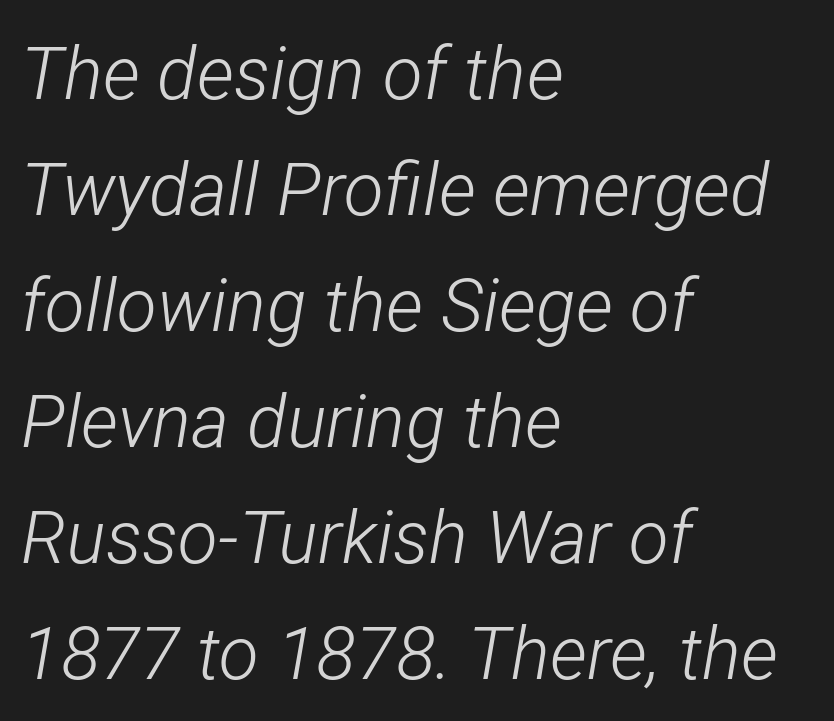
Q: Is the text bold? A: No.
Q: Is the text italic (slanted)? A: Yes, it leans right by about 12 degrees.
Q: Is the text underlined? A: No.
Q: How is the paragraph aligned? A: Left-aligned.
Q: Is the spacing between letters normal or unusually wide? A: Normal.
Q: Is the spacing between lines tight, normal or loose? A: Normal.
Q: Width (condensed, normal, or wide)? A: Condensed.
Q: Stroke contrast? A: Low.
Q: x-height? A: Medium.
Q: Monospaced? A: No.
